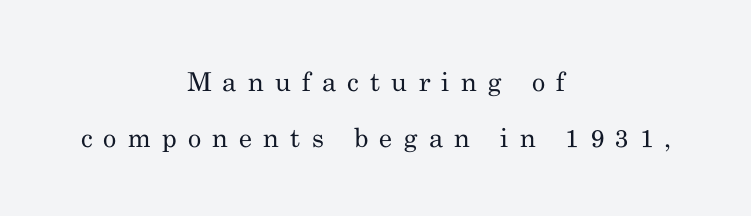
The image shows 26 px text type, upright; set centered, loose line spacing (2.17x), unusually wide letter spacing (+0.43 em), not underlined.
